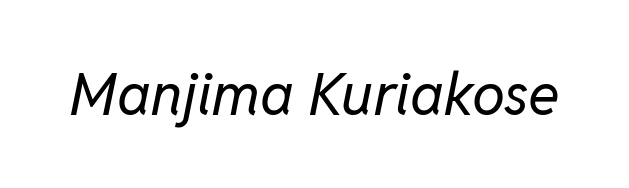
Q: Is the text bold? A: No.
Q: Is the text italic (slanted)? A: Yes, it leans right by about 11 degrees.
Q: Is the text underlined? A: No.
Q: Is the spacing between letters normal or unusually wide? A: Normal.
Q: Width (condensed, normal, or wide)? A: Normal.
Q: Stroke contrast? A: Low.
Q: x-height? A: Medium.
Q: Monospaced? A: No.
